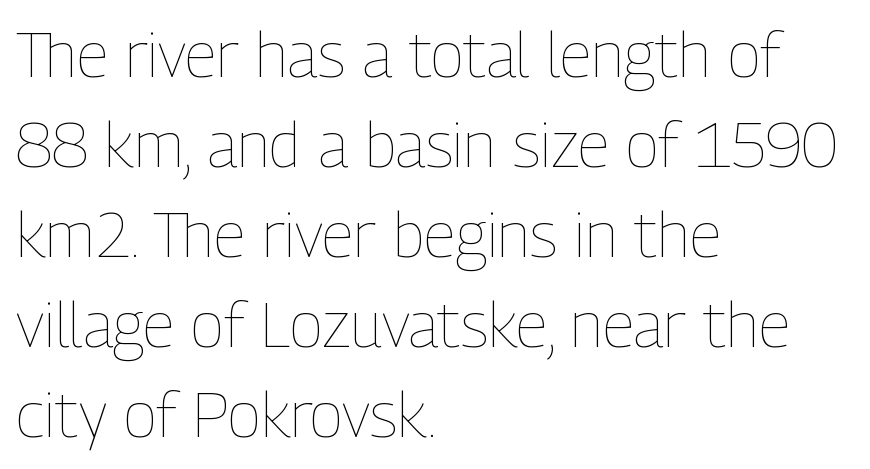
Q: Is the text bold? A: No.
Q: Is the text italic (slanted)? A: No, it is upright.
Q: Is the text underlined? A: No.
Q: How is the paragraph aligned? A: Left-aligned.
Q: Is the spacing between letters normal or unusually wide? A: Normal.
Q: Is the spacing between lines tight, normal or loose? A: Normal.
Q: Width (condensed, normal, or wide)? A: Condensed.
Q: Stroke contrast? A: Low.
Q: x-height? A: Medium.
Q: Monospaced? A: No.
